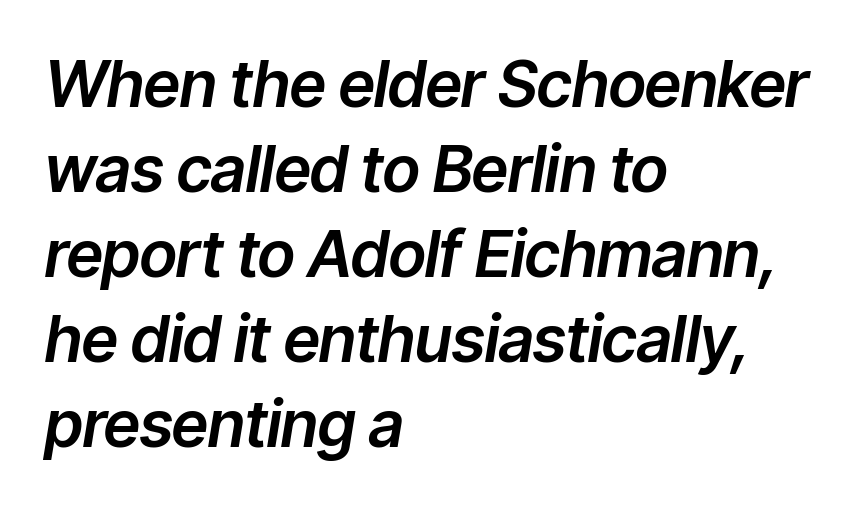
Q: Is the text italic (slanted)? A: Yes, it leans right by about 9 degrees.
Q: Is the text underlined? A: No.
Q: How is the paragraph aligned? A: Left-aligned.
Q: Is the spacing between letters normal or unusually wide? A: Normal.
Q: Is the spacing between lines tight, normal or loose? A: Normal.
Q: Width (condensed, normal, or wide)? A: Normal.
Q: Stroke contrast? A: Low.
Q: x-height? A: Medium.
Q: Monospaced? A: No.
